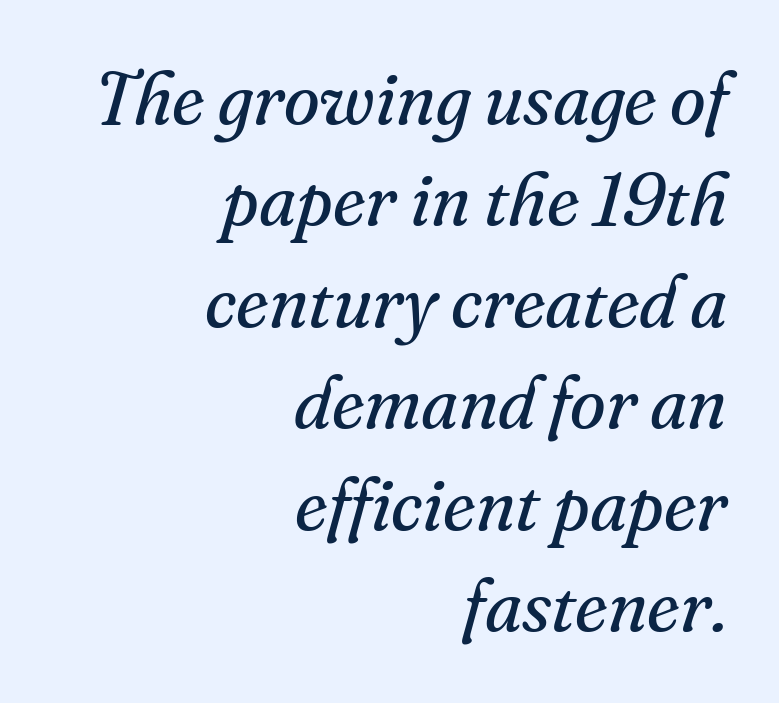
The image shows 73 px regular-weight serif type, italic (leaning right); set right-aligned, normal line spacing (1.39x), normal letter spacing, not underlined; medium stroke contrast and a small x-height.
